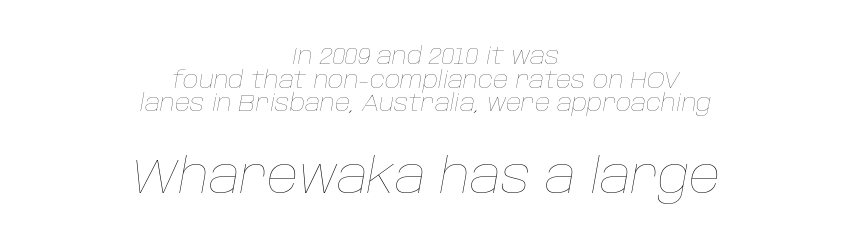
{"italic": "yes", "lean": "right", "slant_degrees": 10, "bold": "no", "weight": "thin", "width": "normal", "stroke_contrast": "low", "x_height": "large", "monospaced": "no", "underline": "no", "align": "center", "line_spacing": "tight", "line_spacing_ratio": 0.98, "letter_spacing": "normal", "letter_spacing_em": 0.0, "larger_block": "second", "size_ratio": 2.04, "glyph_px": 49}
